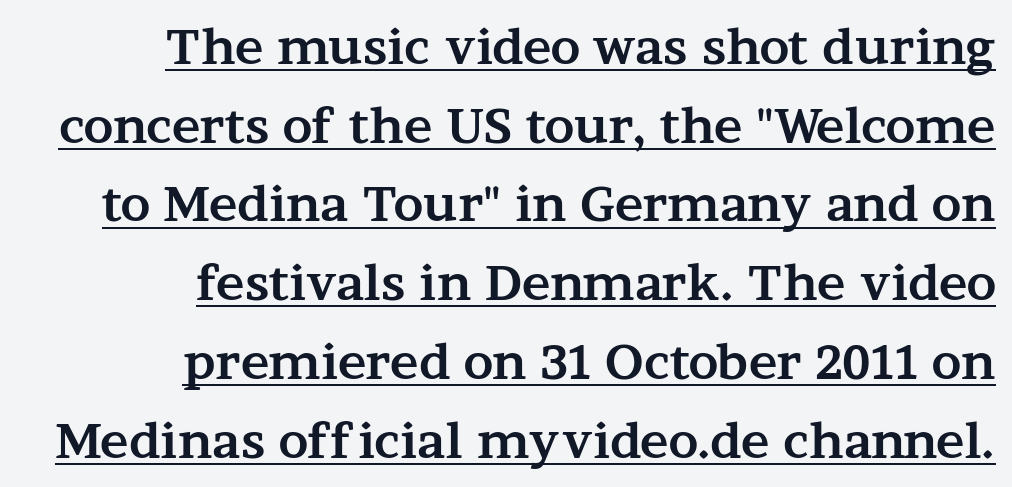
Evenly set lines give the paragraph a standard silhouette. Look at the bottom of the vertical strokes: they flare into serifs here. The setting favours the right margin, as signatures and pull-quotes sometimes do. Varying glyph widths throughout — classic text-font behaviour. Caption: lettering with a line underneath.
